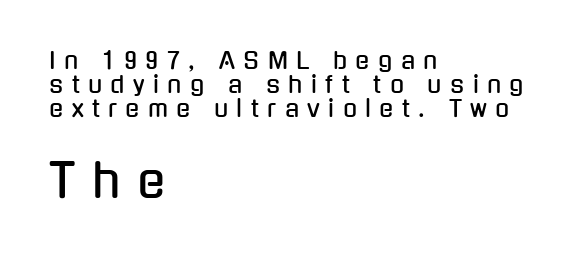
Q: Is the text italic (slanted)? A: No, it is upright.
Q: Is the typeface a serif or a sans-serif typeface? A: Sans-serif.
Q: Is the text underlined? A: No.
Q: How is the paragraph aligned? A: Left-aligned.
Q: Is the spacing between letters normal or unusually wide? A: Unusually wide.
Q: Is the spacing between lines tight, normal or loose? A: Tight.
Q: Which block of text is set in a larger size, the first (top) or the second (bottom)? A: The second (bottom) one.
Q: Width (condensed, normal, or wide)? A: Condensed.
Q: Stroke contrast? A: Low.
Q: x-height? A: Medium.
Q: Monospaced? A: No.
